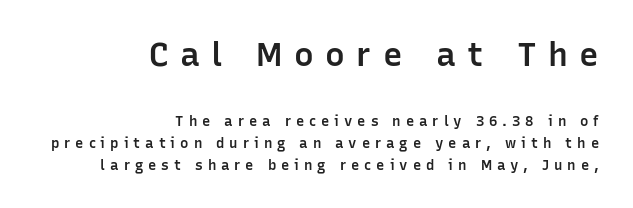
Q: Is the text bold? A: Semi-bold.
Q: Is the text italic (slanted)? A: No, it is upright.
Q: Is the typeface a serif or a sans-serif typeface? A: Sans-serif.
Q: Is the text underlined? A: No.
Q: How is the paragraph aligned? A: Right-aligned.
Q: Is the spacing between letters normal or unusually wide? A: Unusually wide.
Q: Is the spacing between lines tight, normal or loose? A: Normal.
Q: Which block of text is set in a larger size, the first (top) or the second (bottom)? A: The first (top) one.
Q: Width (condensed, normal, or wide)? A: Normal.
Q: Stroke contrast? A: Low.
Q: x-height? A: Medium.
Q: Monospaced? A: No.
